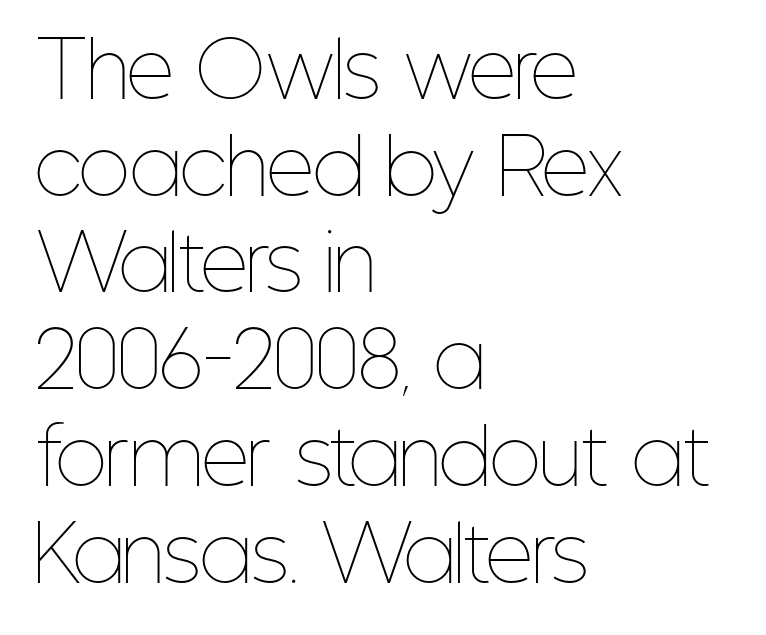
{"italic": "no", "bold": "no", "weight": "thin", "width": "condensed", "stroke_contrast": "low", "x_height": "medium", "monospaced": "no", "underline": "no", "align": "left", "line_spacing": "normal", "line_spacing_ratio": 1.29, "letter_spacing": "normal", "letter_spacing_em": 0.0, "glyph_px": 75}
